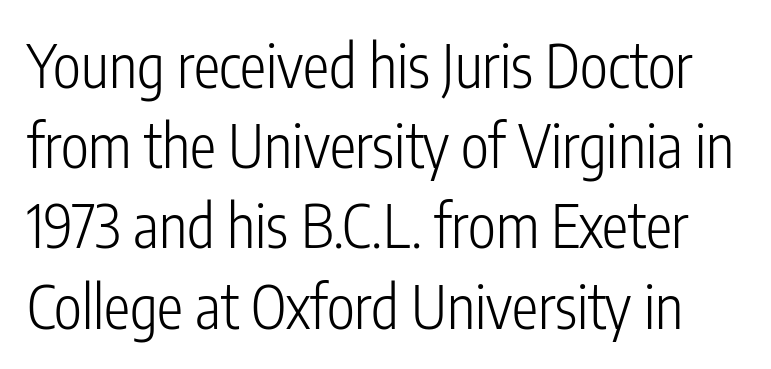
{"serif": "no", "italic": "no", "bold": "no", "weight": "light", "width": "condensed", "stroke_contrast": "low", "x_height": "medium", "monospaced": "no", "underline": "no", "line_spacing": "normal", "line_spacing_ratio": 1.36, "letter_spacing": "normal", "letter_spacing_em": 0.0, "glyph_px": 59}
